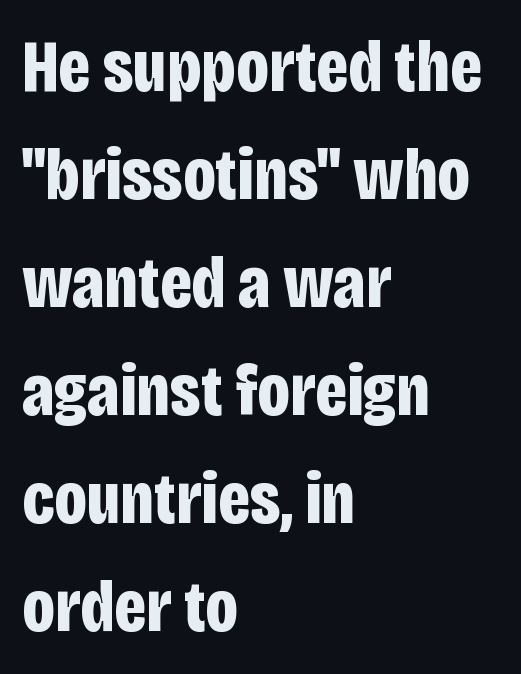
Q: Is the text bold? A: Yes.
Q: Is the text italic (slanted)? A: No, it is upright.
Q: Is the typeface a serif or a sans-serif typeface? A: Sans-serif.
Q: Is the text underlined? A: No.
Q: How is the paragraph aligned? A: Left-aligned.
Q: Is the spacing between letters normal or unusually wide? A: Normal.
Q: Is the spacing between lines tight, normal or loose? A: Normal.
Q: Width (condensed, normal, or wide)? A: Condensed.
Q: Stroke contrast? A: Low.
Q: x-height? A: Large.
Q: Monospaced? A: No.
